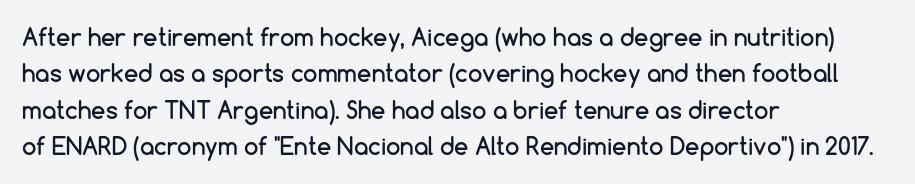
Q: Is the text italic (slanted)? A: No, it is upright.
Q: Is the text underlined? A: No.
Q: How is the paragraph aligned? A: Left-aligned.
Q: Is the spacing between letters normal or unusually wide? A: Normal.
Q: Is the spacing between lines tight, normal or loose? A: Normal.
